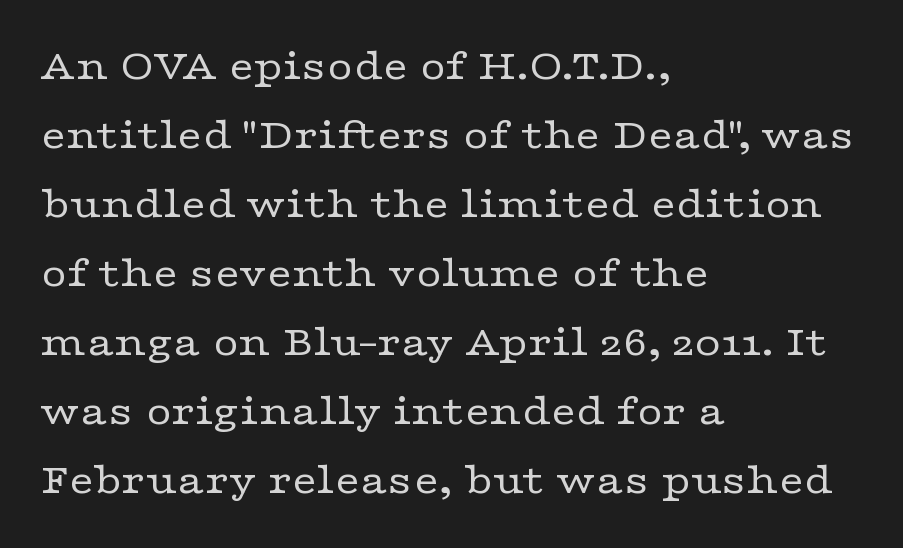
The cut favours lightness, reaching ordinary text weight at its darkest. The font family rendered here belongs to the serif group. The line-height multiplier appears to be the usual default. One-word summary of the alignment: left. Posture: vertical. Is this a fixed-width face? No — the glyphs have proportional, varying widths.
